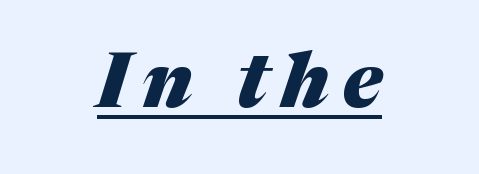
Q: Is the text bold? A: Yes.
Q: Is the text italic (slanted)? A: Yes, it leans right by about 17 degrees.
Q: Is the text underlined? A: Yes.
Q: How is the paragraph aligned? A: Centered.
Q: Width (condensed, normal, or wide)? A: Normal.
Q: Stroke contrast? A: Medium.
Q: x-height? A: Medium.
Q: Monospaced? A: No.
